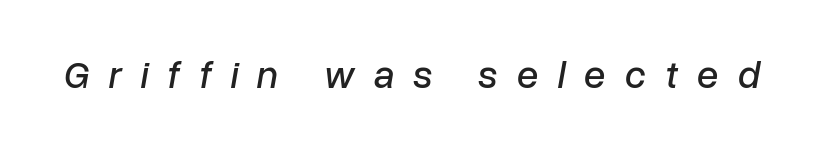
The tracking reads as deliberately expanded to a designer's eye. The words here are not underlined. Rendered with sloped, italic letterforms. The face used here is proportionally spaced, like ordinary book or web type.
